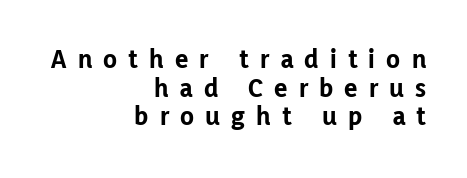
The image shows 28 px bold sans-serif type, upright; set right-aligned, tight line spacing (1.02x), unusually wide letter spacing (+0.4 em), not underlined; low stroke contrast and a medium x-height.
